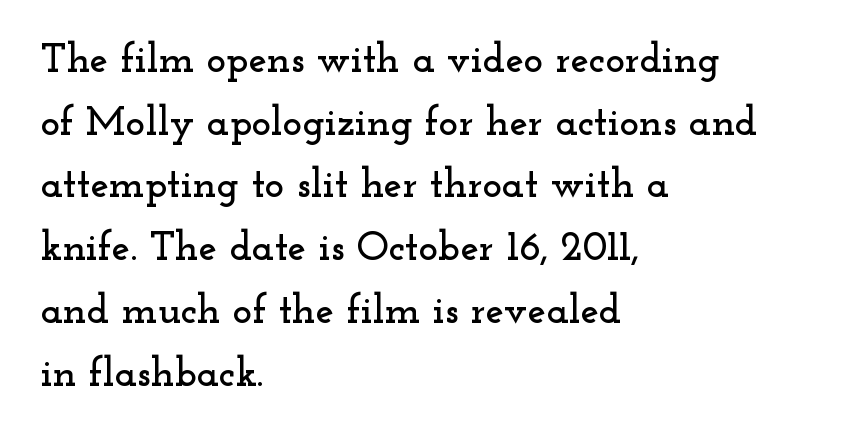
The image shows 41 px wide serif type, upright; set left-aligned, normal line spacing (1.53x), normal letter spacing, not underlined; low stroke contrast and a small x-height.
